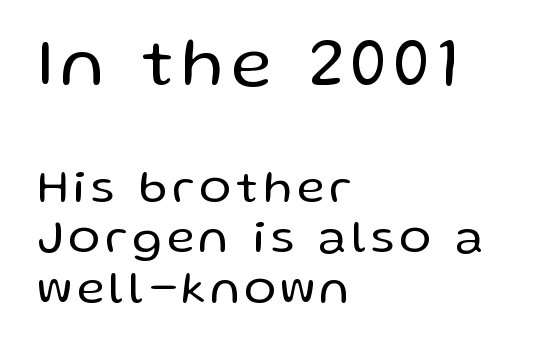
Q: Is the text bold? A: No.
Q: Is the text italic (slanted)? A: No, it is upright.
Q: Is the typeface a serif or a sans-serif typeface? A: Sans-serif.
Q: Is the text underlined? A: No.
Q: How is the paragraph aligned? A: Left-aligned.
Q: Is the spacing between lines tight, normal or loose? A: Tight.
Q: Which block of text is set in a larger size, the first (top) or the second (bottom)? A: The first (top) one.
Q: Width (condensed, normal, or wide)? A: Normal.
Q: Stroke contrast? A: Low.
Q: x-height? A: Medium.
Q: Monospaced? A: No.
